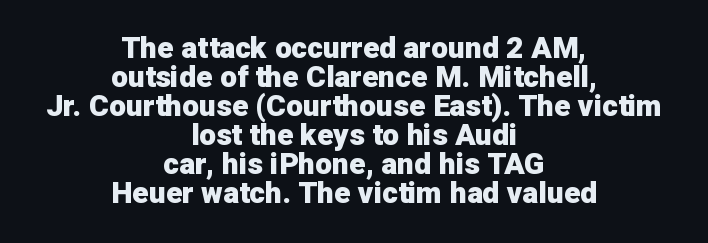
Q: Is the text bold? A: Yes.
Q: Is the text italic (slanted)? A: No, it is upright.
Q: Is the typeface a serif or a sans-serif typeface? A: Sans-serif.
Q: Is the text underlined? A: No.
Q: How is the paragraph aligned? A: Centered.
Q: Is the spacing between letters normal or unusually wide? A: Normal.
Q: Is the spacing between lines tight, normal or loose? A: Tight.
Q: Width (condensed, normal, or wide)? A: Normal.
Q: Stroke contrast? A: Low.
Q: x-height? A: Medium.
Q: Monospaced? A: No.
